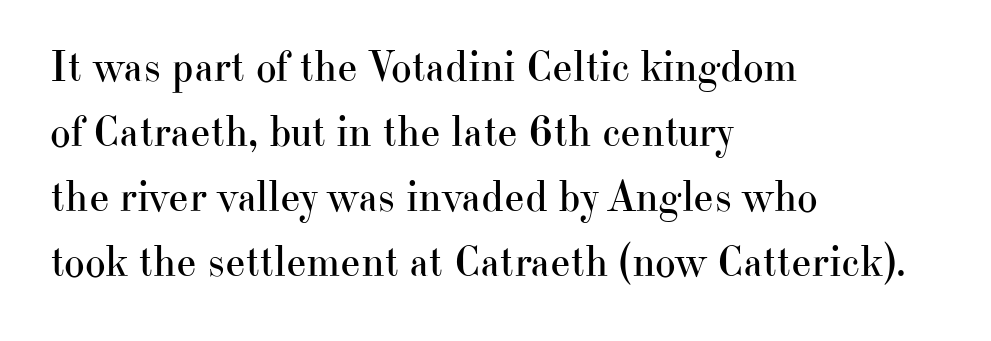
{"serif": "yes", "italic": "no", "bold": "no", "weight": "regular", "width": "normal", "stroke_contrast": "high", "x_height": "small", "monospaced": "no", "underline": "no", "align": "left", "line_spacing": "normal", "line_spacing_ratio": 1.48, "letter_spacing": "normal", "letter_spacing_em": 0.0, "glyph_px": 44}
